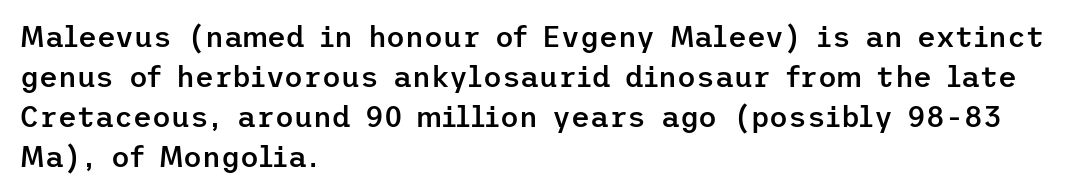
Q: Is the text bold? A: Semi-bold.
Q: Is the text italic (slanted)? A: No, it is upright.
Q: Is the typeface a serif or a sans-serif typeface? A: Sans-serif.
Q: Is the text underlined? A: No.
Q: How is the paragraph aligned? A: Left-aligned.
Q: Is the spacing between letters normal or unusually wide? A: Normal.
Q: Is the spacing between lines tight, normal or loose? A: Normal.
Q: Width (condensed, normal, or wide)? A: Normal.
Q: Stroke contrast? A: Low.
Q: x-height? A: Medium.
